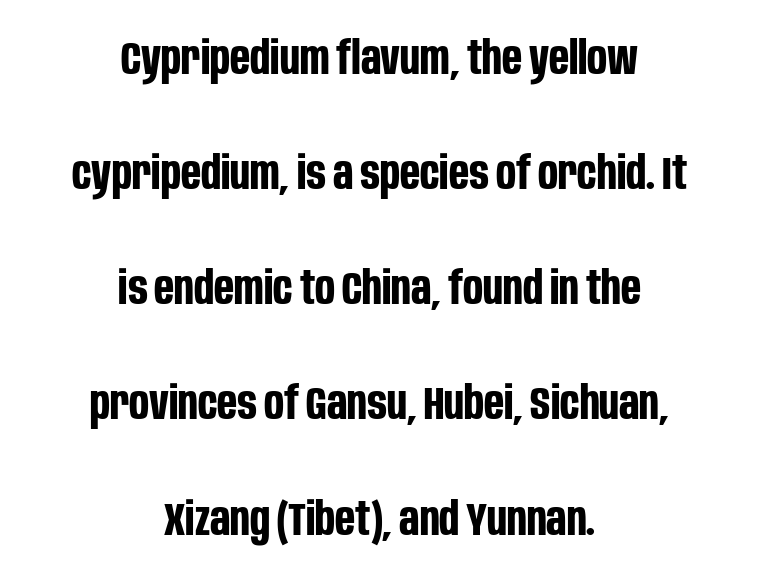
The image shows 47 px bold, condensed sans-serif type, upright; set centered, loose line spacing (2.45x), normal letter spacing, not underlined; low stroke contrast and a large x-height.
